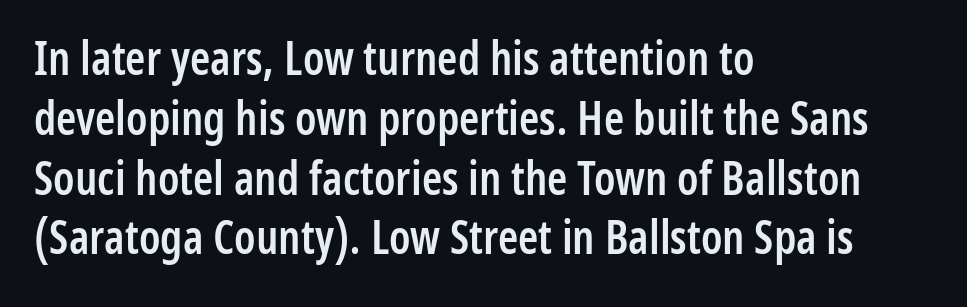
Q: Is the text bold? A: Semi-bold.
Q: Is the text italic (slanted)? A: No, it is upright.
Q: Is the typeface a serif or a sans-serif typeface? A: Sans-serif.
Q: Is the text underlined? A: No.
Q: How is the paragraph aligned? A: Left-aligned.
Q: Is the spacing between letters normal or unusually wide? A: Normal.
Q: Is the spacing between lines tight, normal or loose? A: Normal.
Q: Width (condensed, normal, or wide)? A: Condensed.
Q: Stroke contrast? A: Low.
Q: x-height? A: Medium.
Q: Monospaced? A: No.
